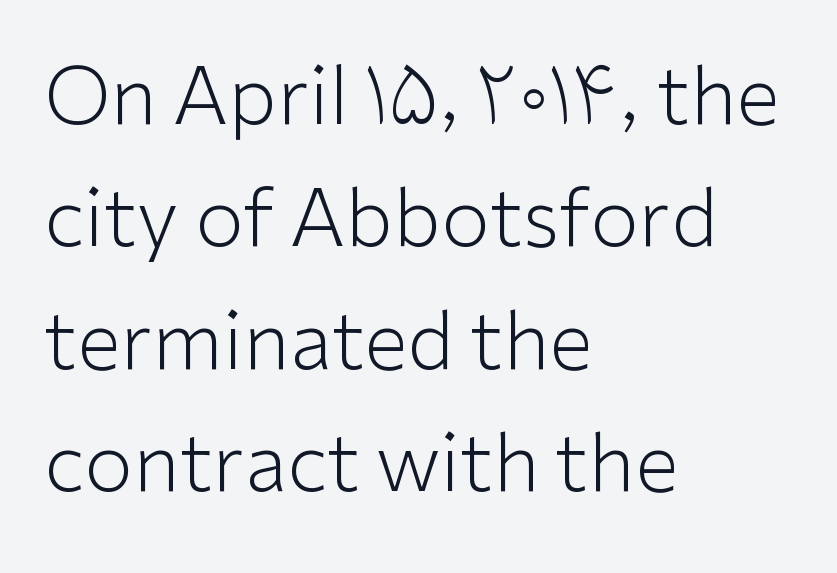
The font sits on the lighter half of the weight spectrum, regular included. The typography opts for an upright posture over an oblique one. All the whitespace from short lines collects on the right. Anything drawn beneath the words? Only blank space.
